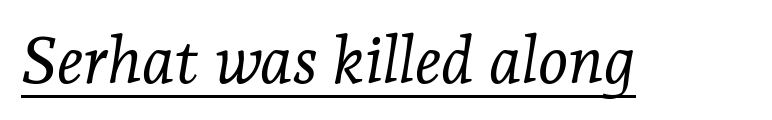
{"serif": "yes", "italic": "yes", "lean": "right", "slant_degrees": 7, "bold": "no", "weight": "light", "width": "normal", "stroke_contrast": "low", "x_height": "medium", "monospaced": "no", "underline": "yes", "letter_spacing": "normal", "letter_spacing_em": 0.0, "glyph_px": 65}
